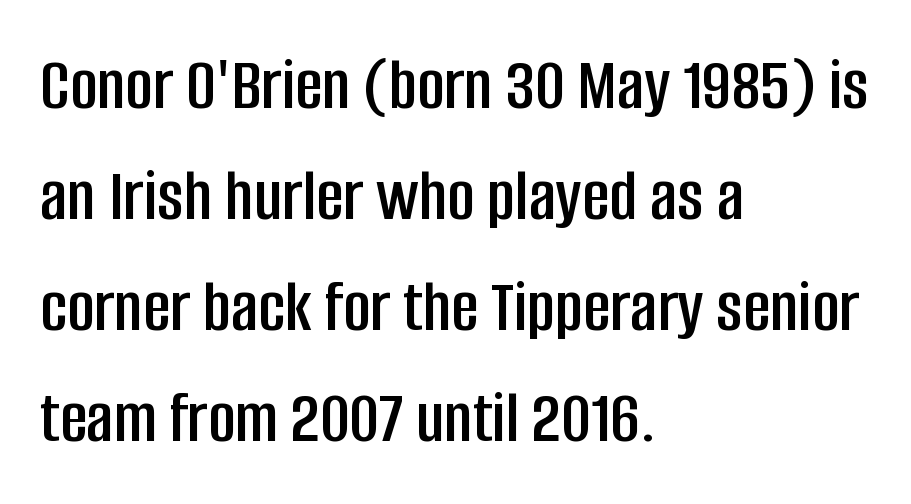
Q: Is the text italic (slanted)? A: No, it is upright.
Q: Is the typeface a serif or a sans-serif typeface? A: Sans-serif.
Q: Is the text underlined? A: No.
Q: How is the paragraph aligned? A: Left-aligned.
Q: Is the spacing between letters normal or unusually wide? A: Normal.
Q: Is the spacing between lines tight, normal or loose? A: Normal.
Q: Width (condensed, normal, or wide)? A: Condensed.
Q: Stroke contrast? A: Low.
Q: x-height? A: Large.
Q: Monospaced? A: No.
